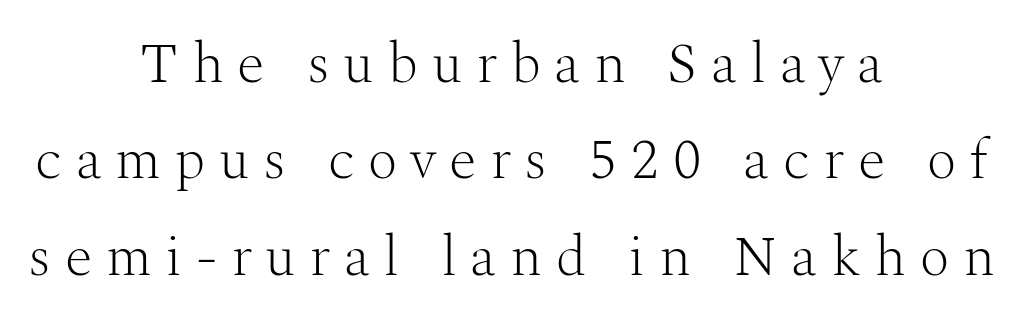
{"serif": "yes", "italic": "no", "bold": "no", "weight": "light", "width": "normal", "stroke_contrast": "medium", "x_height": "medium", "monospaced": "no", "underline": "no", "align": "center", "line_spacing": "normal", "line_spacing_ratio": 1.69, "letter_spacing": "wide", "letter_spacing_em": 0.24, "glyph_px": 57}
